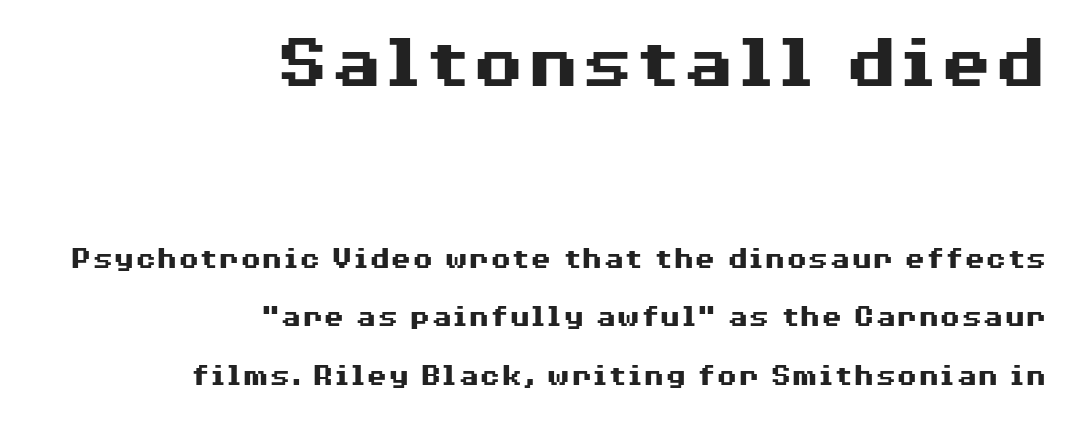
The image shows 78 px heavy, wide sans-serif type, upright; set right-aligned, loose line spacing (1.9x), normal letter spacing, not underlined; the first (top) block is 2.52x larger; medium stroke contrast and a medium x-height.
